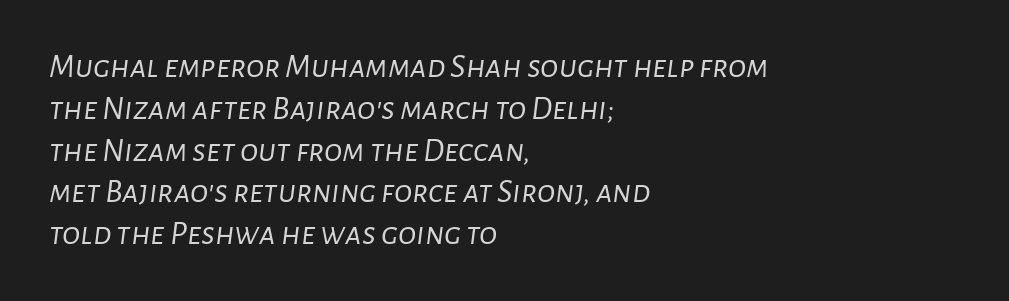
These lines are rendered in a variable-pitch font. When letters slant like this, we call the style italic. Caption: face not bold, strokes unweighted. Visually the block forms a straight wall on the left and a jagged coastline on the right. A typesetter would call this zero additional tracking.
